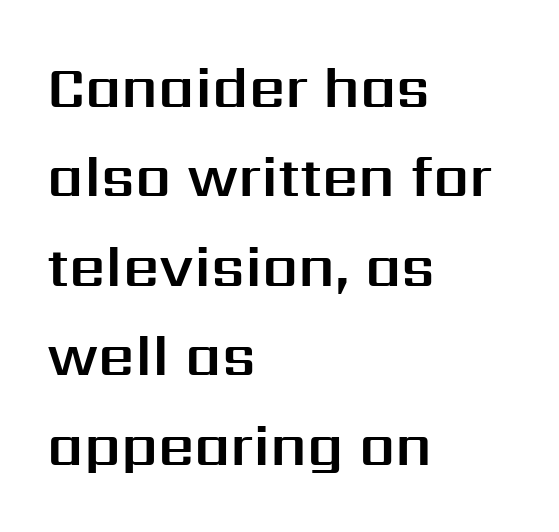
The image shows 57 px sans-serif type, upright; set left-aligned, normal line spacing (1.57x), normal letter spacing, not underlined; medium stroke contrast and a medium x-height.
